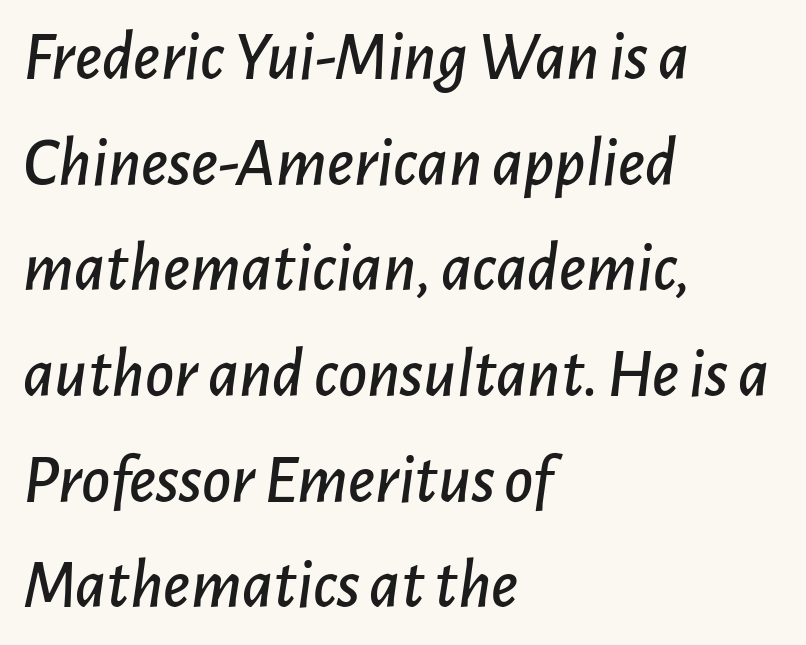
{"italic": "yes", "lean": "right", "slant_degrees": 7, "width": "normal", "stroke_contrast": "low", "x_height": "medium", "monospaced": "no", "underline": "no", "align": "left", "line_spacing": "normal", "line_spacing_ratio": 1.51, "letter_spacing": "normal", "letter_spacing_em": 0.0, "glyph_px": 70}
